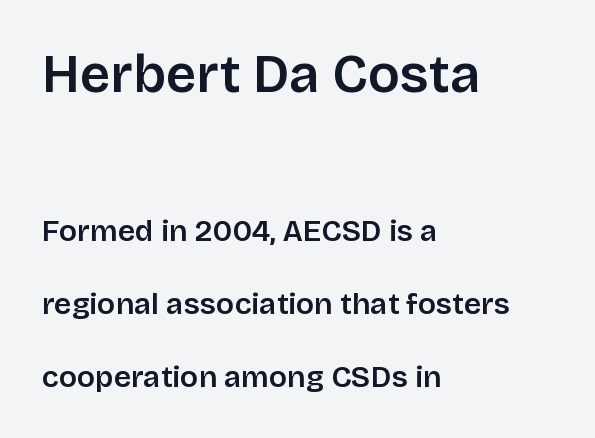
{"serif": "no", "italic": "no", "bold": "semi", "weight": "semibold", "width": "normal", "stroke_contrast": "low", "x_height": "large", "monospaced": "no", "underline": "no", "align": "left", "line_spacing": "loose", "line_spacing_ratio": 2.43, "letter_spacing": "normal", "letter_spacing_em": 0.0, "larger_block": "first", "size_ratio": 1.77, "glyph_px": 53}
